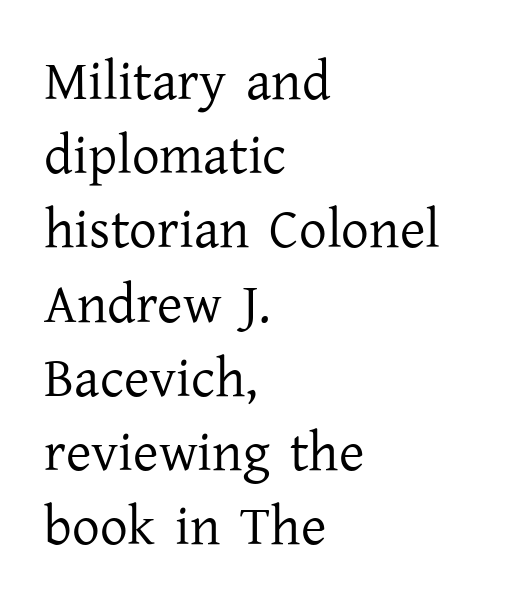
Does the copy run flush right? No — it runs flush left. The passage shown is not bold in any degree. A normal amount of white space separates one row of letters from the next. The typeface chosen for these lines features serifs.
